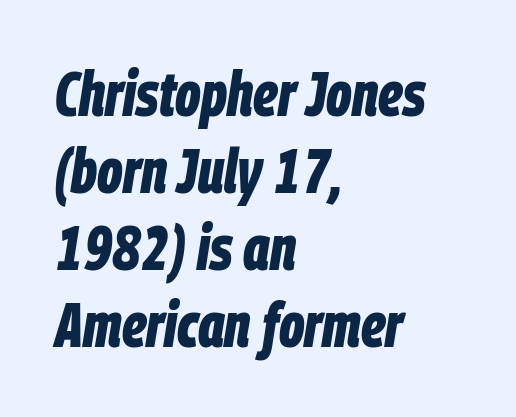
{"italic": "yes", "lean": "right", "slant_degrees": 9, "bold": "yes", "weight": "bold", "width": "condensed", "stroke_contrast": "low", "x_height": "large", "monospaced": "no", "underline": "no", "align": "left", "line_spacing_ratio": 1.24, "letter_spacing": "normal", "letter_spacing_em": 0.0, "glyph_px": 62}
